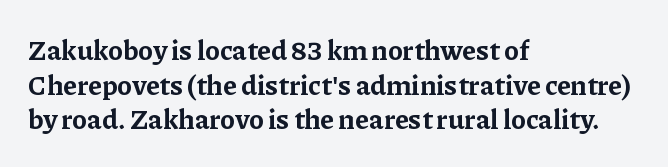
Q: Is the text bold? A: Yes.
Q: Is the text italic (slanted)? A: No, it is upright.
Q: Is the typeface a serif or a sans-serif typeface? A: Serif.
Q: Is the text underlined? A: No.
Q: How is the paragraph aligned? A: Left-aligned.
Q: Is the spacing between letters normal or unusually wide? A: Normal.
Q: Width (condensed, normal, or wide)? A: Normal.
Q: Stroke contrast? A: Low.
Q: x-height? A: Medium.
Q: Monospaced? A: No.
